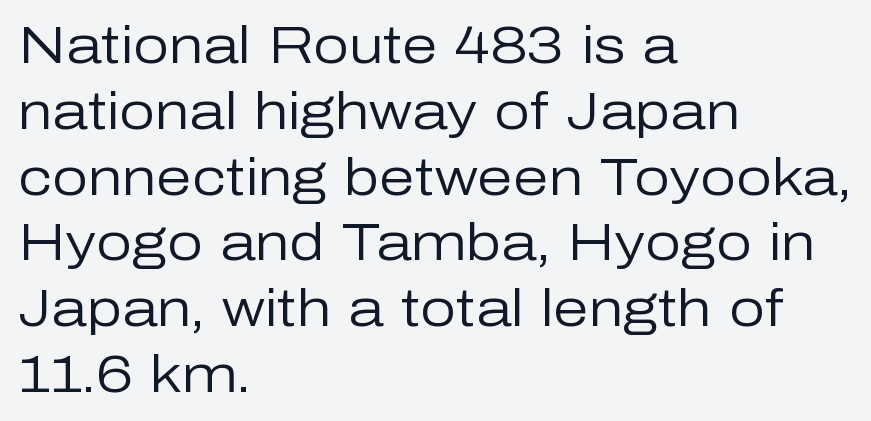
{"serif": "no", "italic": "no", "bold": "no", "weight": "regular", "width": "normal", "stroke_contrast": "low", "x_height": "medium", "monospaced": "no", "underline": "no", "align": "left", "line_spacing": "normal", "line_spacing_ratio": 1.29, "letter_spacing": "normal", "letter_spacing_em": 0.0, "glyph_px": 51}
